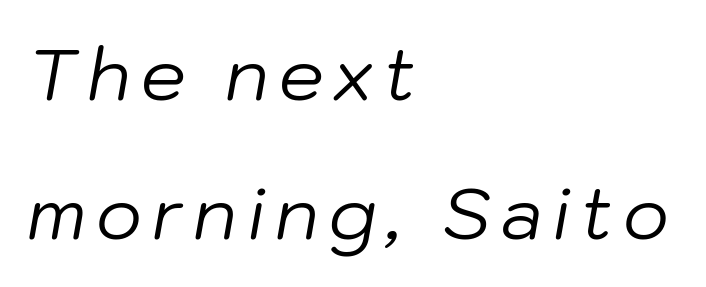
{"italic": "yes", "lean": "right", "slant_degrees": 10, "bold": "no", "weight": "regular", "width": "normal", "stroke_contrast": "low", "x_height": "medium", "monospaced": "no", "underline": "no", "align": "left", "line_spacing": "loose", "line_spacing_ratio": 1.96, "glyph_px": 71}
